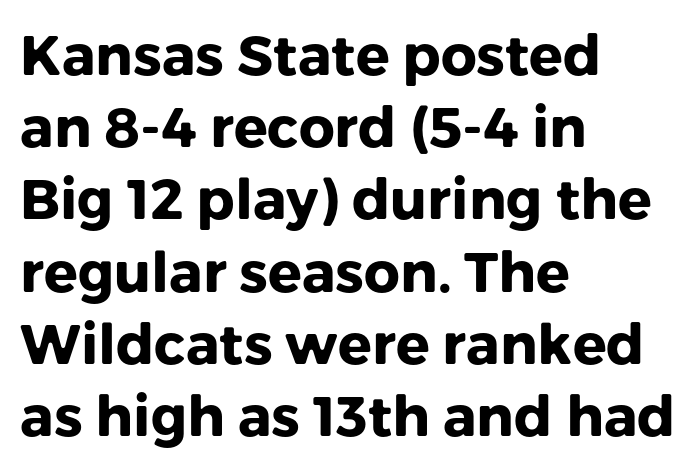
{"serif": "no", "italic": "no", "bold": "yes", "weight": "heavy", "width": "normal", "stroke_contrast": "low", "x_height": "medium", "monospaced": "no", "underline": "no", "align": "left", "line_spacing": "normal", "line_spacing_ratio": 1.29, "letter_spacing": "normal", "letter_spacing_em": 0.0, "glyph_px": 56}
